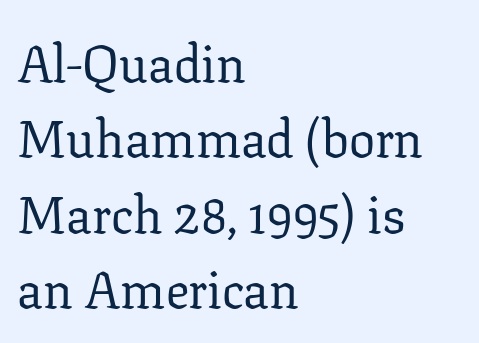
{"serif": "yes", "italic": "no", "bold": "no", "weight": "regular", "width": "normal", "stroke_contrast": "low", "x_height": "medium", "monospaced": "no", "underline": "no", "align": "left", "line_spacing": "normal", "line_spacing_ratio": 1.45, "letter_spacing": "normal", "letter_spacing_em": 0.0, "glyph_px": 52}
